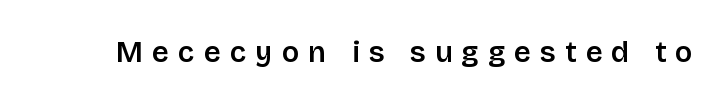
I'd call this a sans setting — the letters go barefoot. Descenders hang freely into open space. Think of a printed novel: that variable character pitch is what you see here. The tracking reads as deliberately expanded to a designer's eye. The letters stand upright; this is a roman face.
